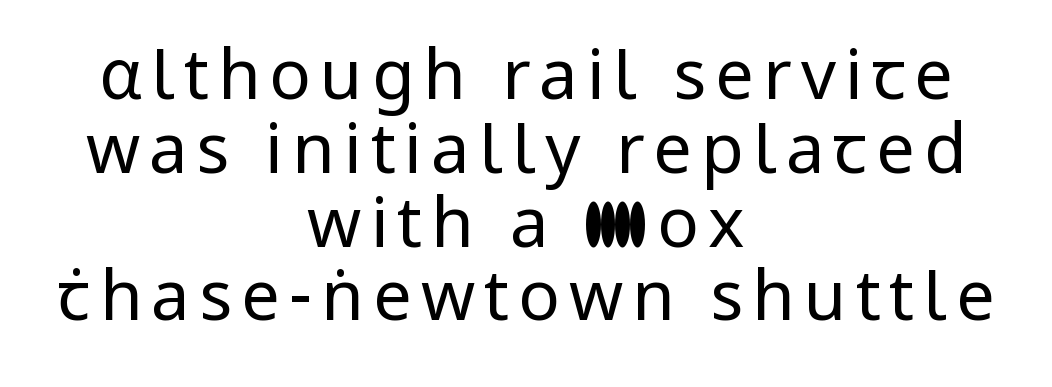
The strip under each line holds only bare page. The text block is weighted toward neither margin, spreading evenly from the middle. Honestly, the rows look squashed on top of each other. Do the characters align in a grid? No, the font is proportional. The face used here is a sans, in the tradition of grotesques and geometrics.
